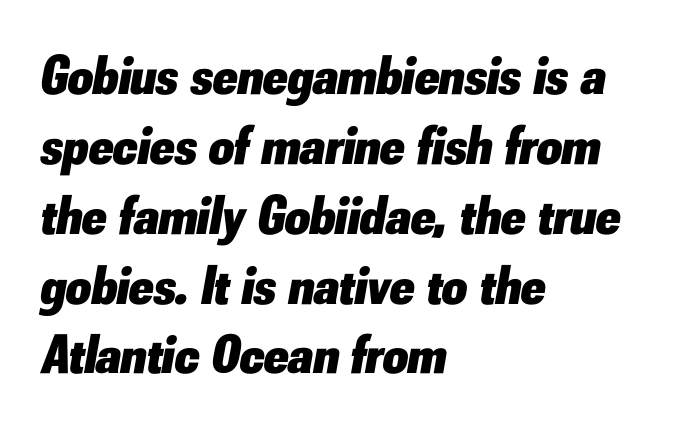
{"italic": "yes", "lean": "right", "slant_degrees": 10, "bold": "yes", "weight": "heavy", "width": "normal", "stroke_contrast": "low", "x_height": "small", "monospaced": "no", "underline": "no", "align": "left", "line_spacing": "normal", "line_spacing_ratio": 1.27, "letter_spacing": "normal", "letter_spacing_em": 0.0, "glyph_px": 55}
